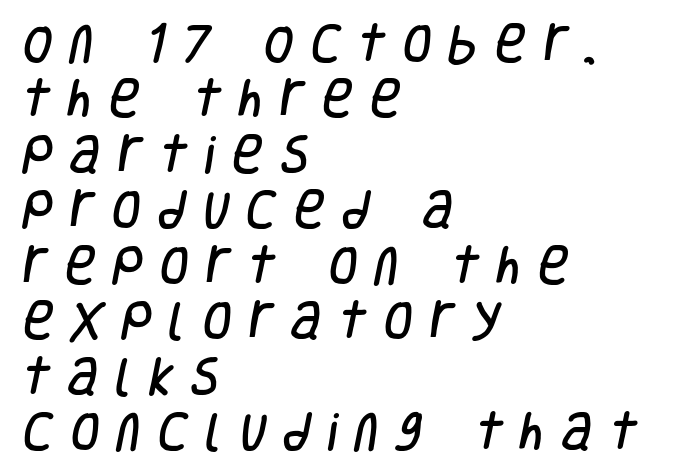
{"serif": "no", "width": "condensed", "stroke_contrast": "low", "x_height": "large", "monospaced": "no", "underline": "no", "align": "left", "line_spacing": "normal", "line_spacing_ratio": 1.32, "letter_spacing": "wide", "letter_spacing_em": 0.41, "glyph_px": 42}
